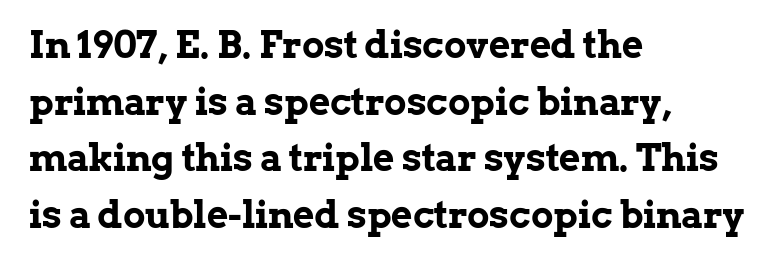
Q: Is the text bold? A: Yes.
Q: Is the text italic (slanted)? A: No, it is upright.
Q: Is the typeface a serif or a sans-serif typeface? A: Serif.
Q: Is the text underlined? A: No.
Q: How is the paragraph aligned? A: Left-aligned.
Q: Is the spacing between letters normal or unusually wide? A: Normal.
Q: Is the spacing between lines tight, normal or loose? A: Normal.
Q: Width (condensed, normal, or wide)? A: Normal.
Q: Stroke contrast? A: Low.
Q: x-height? A: Medium.
Q: Monospaced? A: No.
